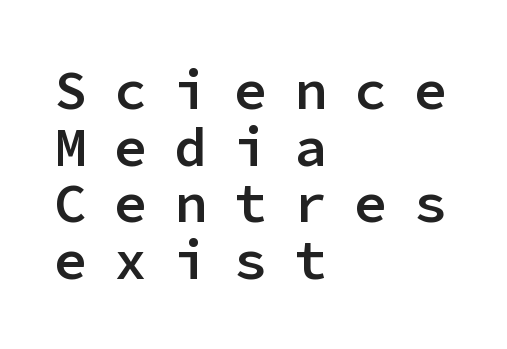
The image shows 55 px semibold sans-serif type, upright, monospaced; set left-aligned, tight line spacing (1.03x), unusually wide letter spacing (+0.49 em), not underlined; low stroke contrast and a medium x-height.
